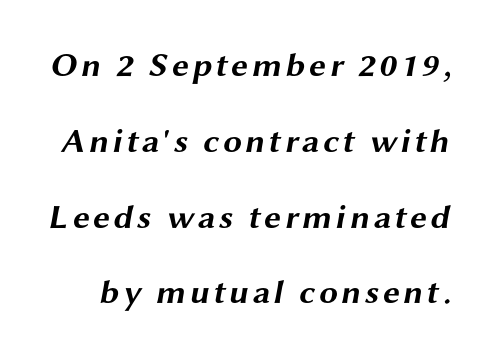
Q: Is the text bold? A: Yes.
Q: Is the typeface a serif or a sans-serif typeface? A: Sans-serif.
Q: Is the text underlined? A: No.
Q: Is the spacing between lines tight, normal or loose? A: Loose.
Q: Width (condensed, normal, or wide)? A: Wide.
Q: Stroke contrast? A: Medium.
Q: x-height? A: Medium.
Q: Monospaced? A: No.
